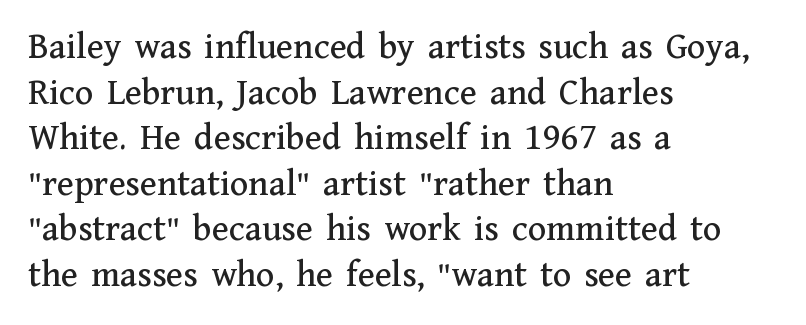
{"serif": "yes", "italic": "no", "width": "normal", "stroke_contrast": "medium", "x_height": "medium", "monospaced": "no", "underline": "no", "align": "left", "line_spacing_ratio": 1.2, "letter_spacing": "normal", "letter_spacing_em": 0.0, "glyph_px": 38}
